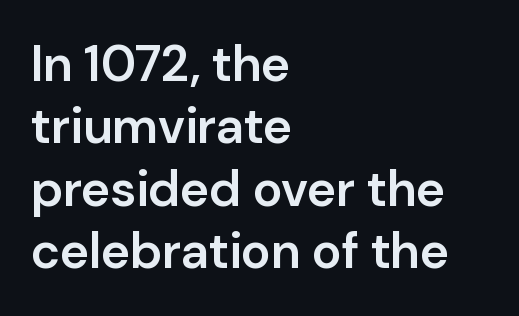
Q: Is the text bold? A: Semi-bold.
Q: Is the text italic (slanted)? A: No, it is upright.
Q: Is the typeface a serif or a sans-serif typeface? A: Sans-serif.
Q: Is the text underlined? A: No.
Q: How is the paragraph aligned? A: Left-aligned.
Q: Is the spacing between letters normal or unusually wide? A: Normal.
Q: Is the spacing between lines tight, normal or loose? A: Normal.
Q: Width (condensed, normal, or wide)? A: Normal.
Q: Stroke contrast? A: Low.
Q: x-height? A: Medium.
Q: Monospaced? A: No.
